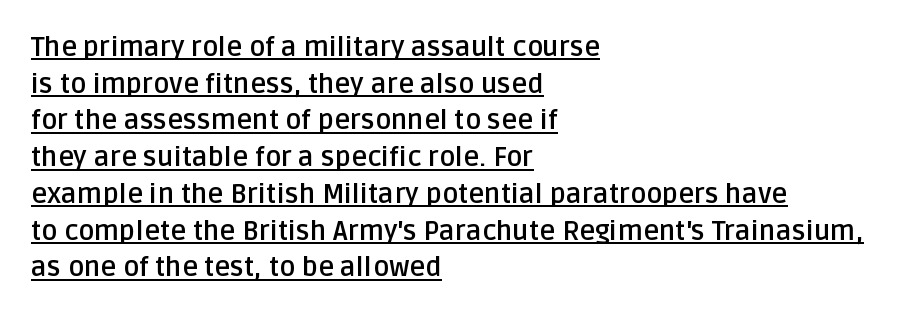
The image shows 27 px bold type, upright; set left-aligned, normal line spacing (1.36x), normal letter spacing, underlined.
